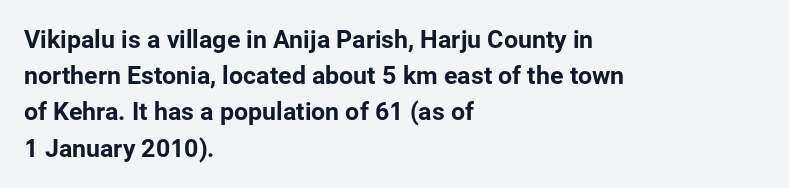
The image shows 25 px text type, upright; set left-aligned, normal line spacing (1.45x), normal letter spacing, not underlined.
